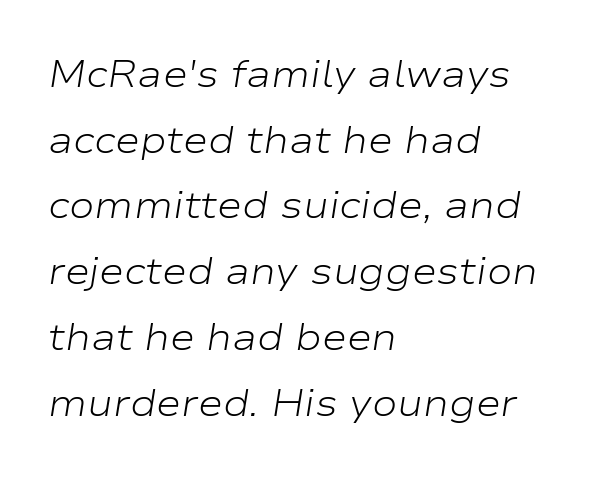
The image shows 38 px light, wide type, italic (leaning right); set left-aligned, line spacing 1.73x, normal letter spacing, not underlined; low stroke contrast and a medium x-height.
